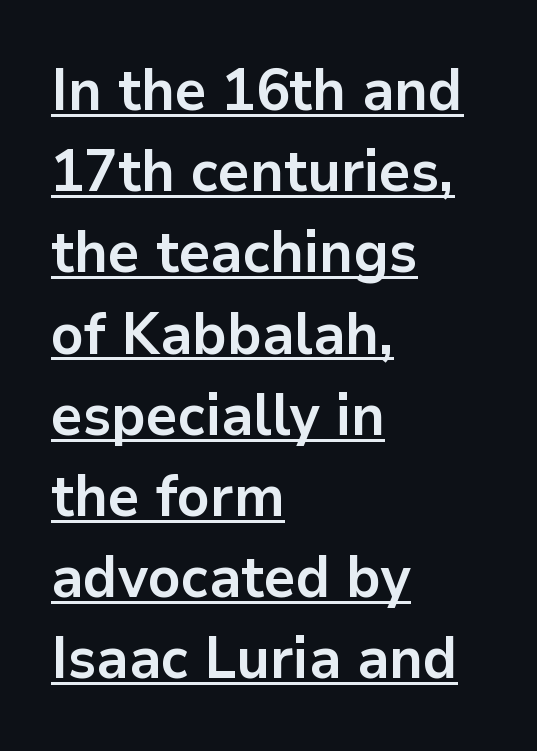
The image shows 58 px bold sans-serif type, upright; set left-aligned, normal line spacing (1.4x), normal letter spacing, underlined; low stroke contrast and a medium x-height.
